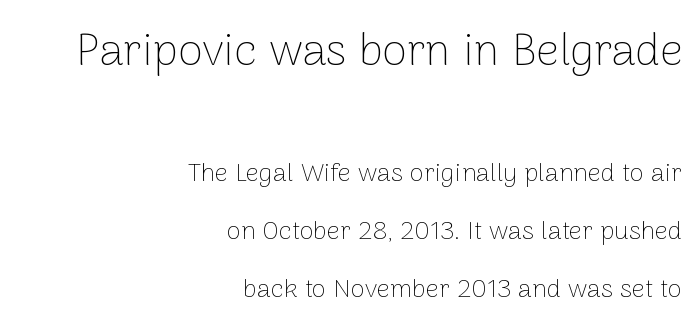
The image shows 45 px thin sans-serif type, upright; set right-aligned, loose line spacing (2.24x), normal letter spacing, not underlined; the first (top) block is 1.73x larger; low stroke contrast and a medium x-height.
